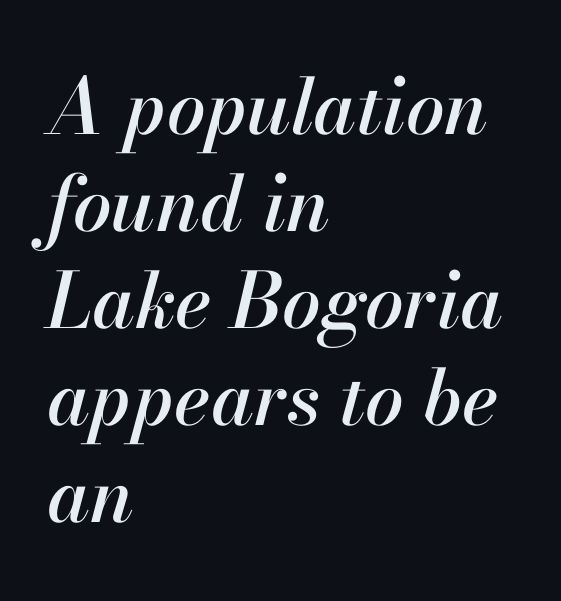
Q: Is the text italic (slanted)? A: Yes, it leans right by about 13 degrees.
Q: Is the text underlined? A: No.
Q: How is the paragraph aligned? A: Left-aligned.
Q: Is the spacing between letters normal or unusually wide? A: Normal.
Q: Is the spacing between lines tight, normal or loose? A: Normal.
Q: Width (condensed, normal, or wide)? A: Normal.
Q: Stroke contrast? A: High.
Q: x-height? A: Small.
Q: Monospaced? A: No.
